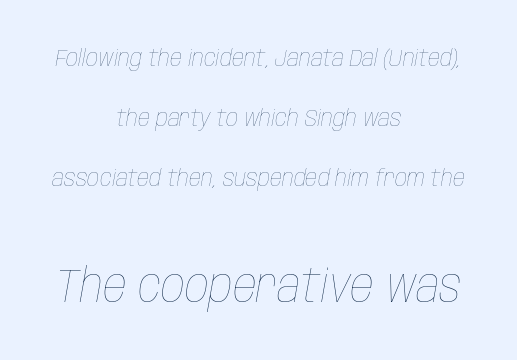
Q: Is the text bold? A: No.
Q: Is the text italic (slanted)? A: Yes, it leans right by about 10 degrees.
Q: Is the text underlined? A: No.
Q: How is the paragraph aligned? A: Centered.
Q: Is the spacing between letters normal or unusually wide? A: Normal.
Q: Is the spacing between lines tight, normal or loose? A: Loose.
Q: Which block of text is set in a larger size, the first (top) or the second (bottom)? A: The second (bottom) one.
Q: Width (condensed, normal, or wide)? A: Condensed.
Q: Stroke contrast? A: Low.
Q: x-height? A: Large.
Q: Monospaced? A: No.
